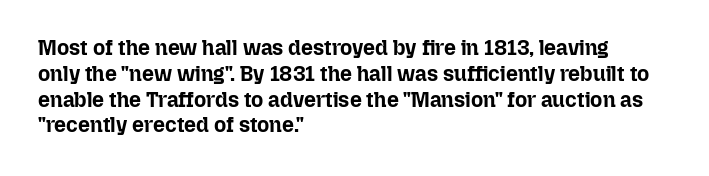
The letters stand upright; this is a roman face. Every row of glyphs begins at an identical x-position on the left. Between one letter and the next there's only the usual sliver of space. Caption: bold face, heavy strokes.
